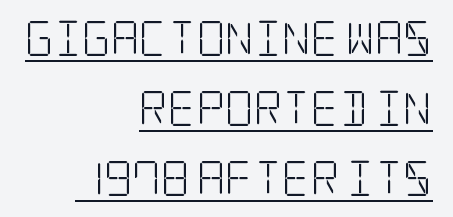
Q: Is the text bold? A: No.
Q: Is the text italic (slanted)? A: No, it is upright.
Q: Is the typeface a serif or a sans-serif typeface? A: Serif.
Q: Is the text underlined? A: Yes.
Q: How is the paragraph aligned? A: Right-aligned.
Q: Is the spacing between letters normal or unusually wide? A: Normal.
Q: Is the spacing between lines tight, normal or loose? A: Loose.
Q: Width (condensed, normal, or wide)? A: Condensed.
Q: Stroke contrast? A: Low.
Q: x-height? A: Large.
